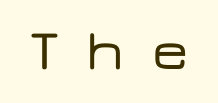
{"serif": "no", "italic": "no", "width": "wide", "stroke_contrast": "low", "x_height": "medium", "monospaced": "no", "underline": "no", "letter_spacing": "wide", "letter_spacing_em": 0.48, "glyph_px": 57}
